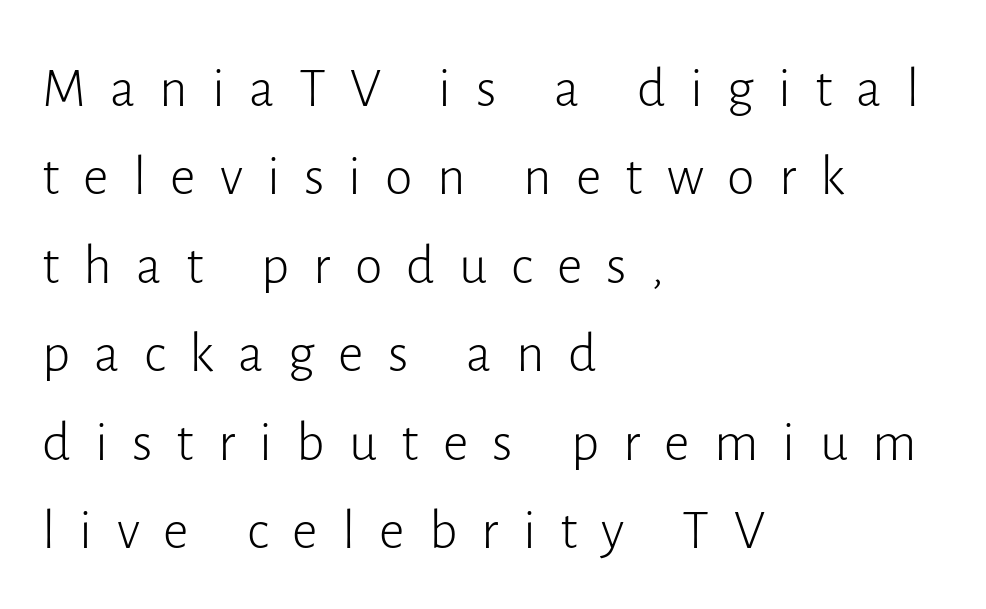
The image shows 56 px light sans-serif type, upright; set left-aligned, normal line spacing (1.58x), unusually wide letter spacing (+0.43 em), not underlined; low stroke contrast and a medium x-height.
